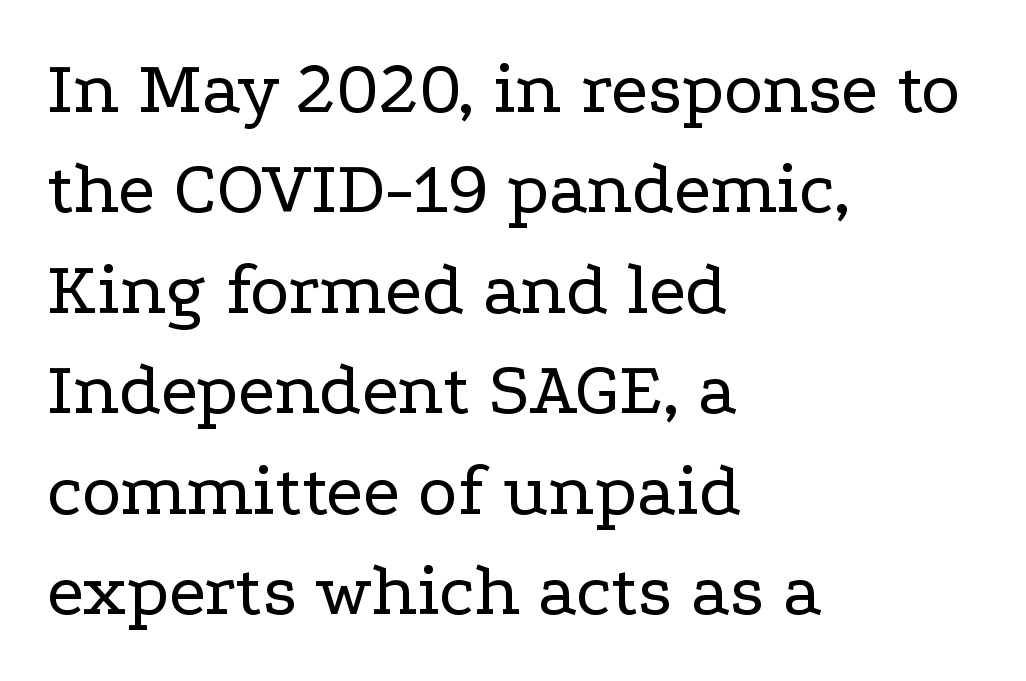
The ragged edge is on the right, which tells us the setting is flush left. Unmarked baselines from the first word to the last. Looks like regular typesetting: each glyph gets only the width it needs. No letter is thick-stroked: the sample isn't bold.
